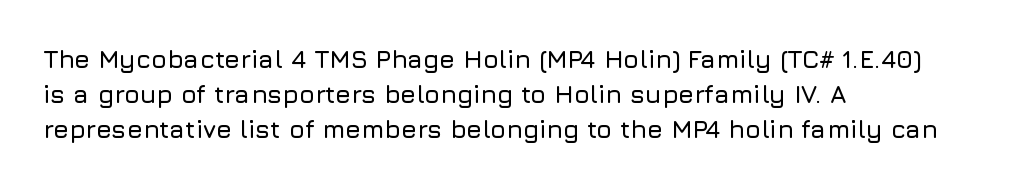
{"italic": "no", "underline": "no", "align": "left", "line_spacing": "normal", "line_spacing_ratio": 1.4, "letter_spacing": "normal", "letter_spacing_em": 0.0, "glyph_px": 25}
